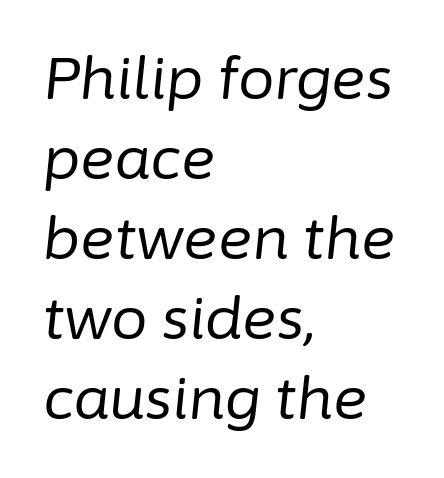
The image shows 58 px regular-weight type, italic (leaning right); set left-aligned, normal line spacing (1.38x), normal letter spacing, not underlined; low stroke contrast and a medium x-height.
